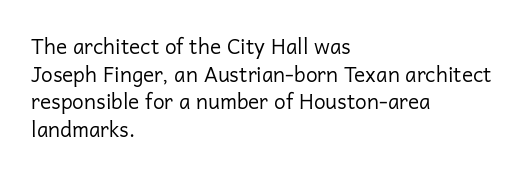
Q: Is the text bold? A: No.
Q: Is the text italic (slanted)? A: No, it is upright.
Q: Is the text underlined? A: No.
Q: How is the paragraph aligned? A: Left-aligned.
Q: Is the spacing between letters normal or unusually wide? A: Normal.
Q: Is the spacing between lines tight, normal or loose? A: Normal.
